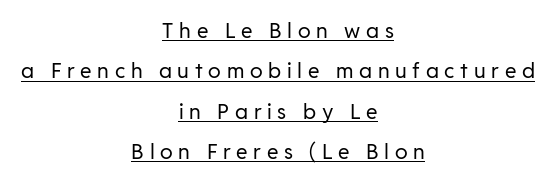
Q: Is the text bold? A: No.
Q: Is the text italic (slanted)? A: No, it is upright.
Q: Is the text underlined? A: Yes.
Q: How is the paragraph aligned? A: Centered.
Q: Is the spacing between letters normal or unusually wide? A: Unusually wide.
Q: Is the spacing between lines tight, normal or loose? A: Loose.
